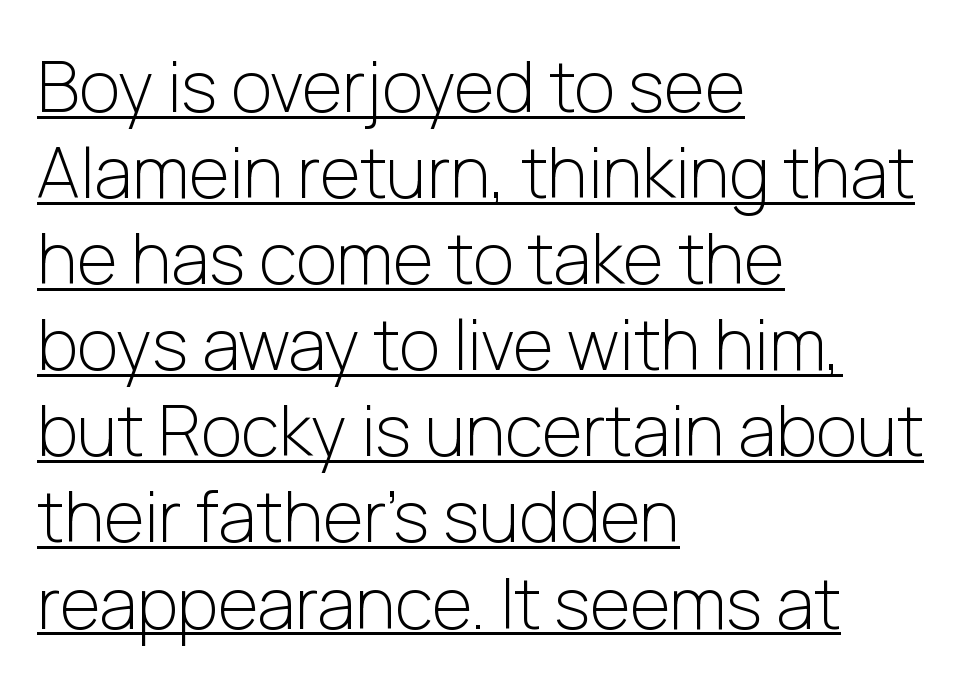
Unlike a traditional serif, this face leaves its strokes unadorned. Letter spacing: default. The letters stand straight up with perfectly vertical stems. Line starts are locked; line ends wander. Glance below the letters and you will spot a drawn line. The letters advance in unequal steps, a hallmark of proportional type.
